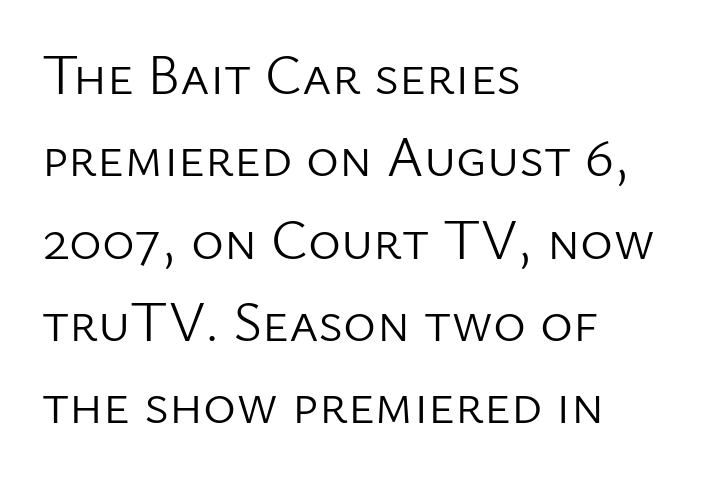
Q: Is the text bold? A: No.
Q: Is the text italic (slanted)? A: No, it is upright.
Q: Is the typeface a serif or a sans-serif typeface? A: Sans-serif.
Q: Is the text underlined? A: No.
Q: How is the paragraph aligned? A: Left-aligned.
Q: Is the spacing between letters normal or unusually wide? A: Normal.
Q: Is the spacing between lines tight, normal or loose? A: Normal.
Q: Width (condensed, normal, or wide)? A: Normal.
Q: Stroke contrast? A: Low.
Q: x-height? A: Medium.
Q: Monospaced? A: No.
